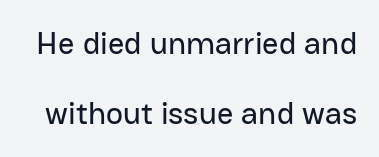
The image shows 32 px sans-serif type, upright; set loose line spacing (2.19x), normal letter spacing, not underlined; low stroke contrast and a medium x-height.
